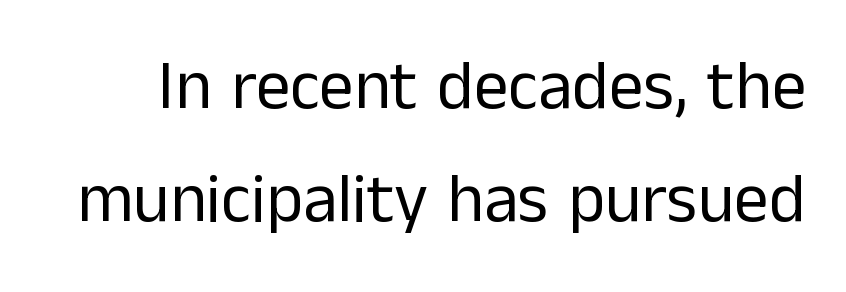
Only glyphs here, with clear space below each row. Horizontal bands of white between lines are of average thickness. The weight tops out at a normal text grade. Ordinary non-slanted type is in use. Default kerning and tracking; the words read as compact shapes. Are there feet on the stems? There aren't — it's a sans.
